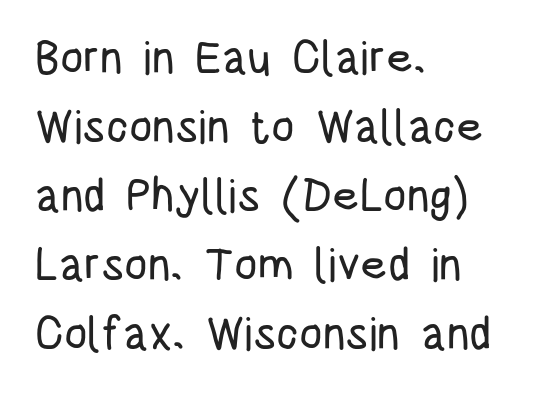
The image shows 46 px condensed sans-serif type, upright; set left-aligned, normal line spacing (1.5x), normal letter spacing, not underlined; low stroke contrast and a large x-height.
